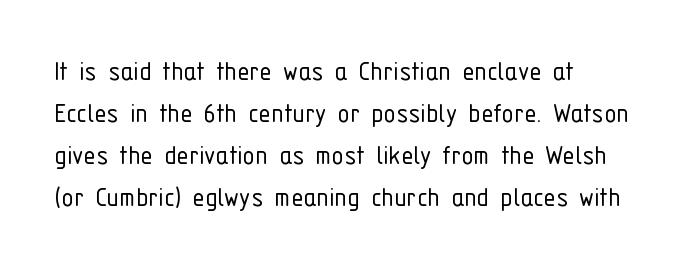
The image shows 31 px light, condensed sans-serif type, upright; set normal line spacing (1.35x), normal letter spacing, not underlined; low stroke contrast and a medium x-height.
